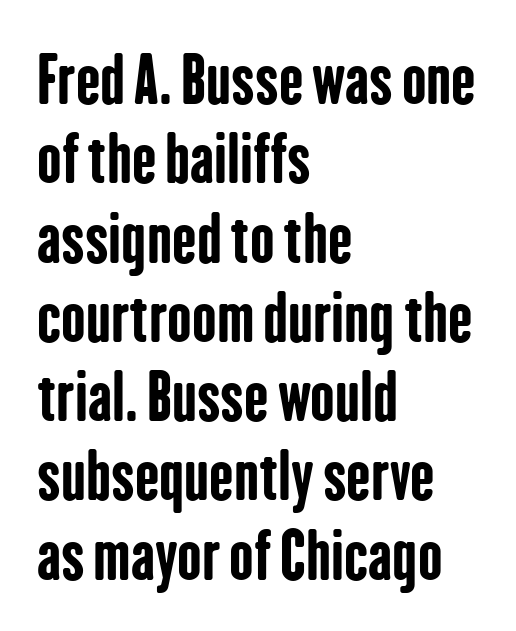
Q: Is the text bold? A: Yes.
Q: Is the text italic (slanted)? A: No, it is upright.
Q: Is the typeface a serif or a sans-serif typeface? A: Sans-serif.
Q: Is the text underlined? A: No.
Q: How is the paragraph aligned? A: Left-aligned.
Q: Is the spacing between letters normal or unusually wide? A: Normal.
Q: Width (condensed, normal, or wide)? A: Condensed.
Q: Stroke contrast? A: Low.
Q: x-height? A: Medium.
Q: Monospaced? A: No.
